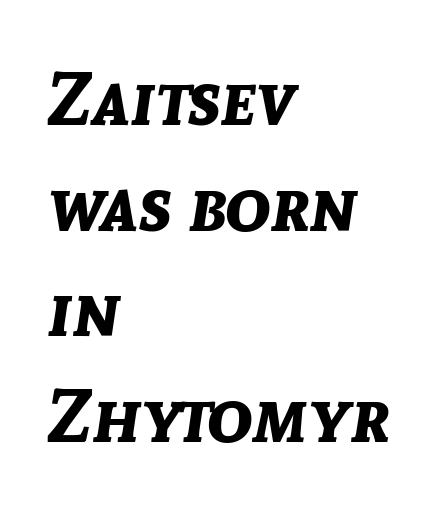
If you drew a line through each stem, it would be angled. Spacing verdict: proportional, widths tailored to each character. What stands out about the letter spacing? Nothing — it is the standard amount. The rendering uses a bold face; every stroke is thick and dark. Reading down the block, your eye returns to a fixed left position each line. Unmarked baselines from the first word to the last.
